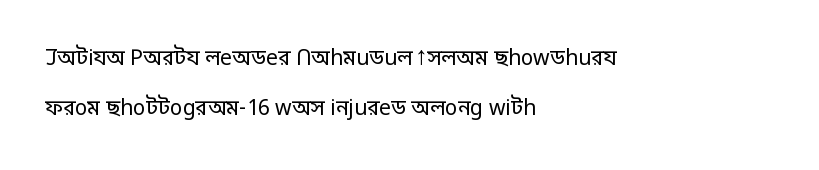
The specimen omits any rule beneath the text block's lines. Think standard paragraph weight, or any step lighter than that. The specimen reads as upright at a glance. Typeset ragged right — the left edge is the straight one. If you measured baseline to baseline, you'd find a long distance. This sample uses plain, unmodified letter spacing.
